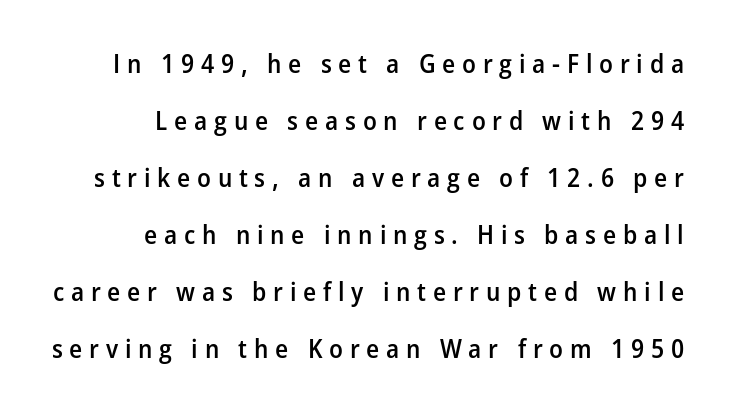
{"italic": "no", "bold": "semi", "underline": "no", "align": "right", "line_spacing": "loose", "line_spacing_ratio": 2.19, "letter_spacing": "wide", "letter_spacing_em": 0.26, "glyph_px": 26}
